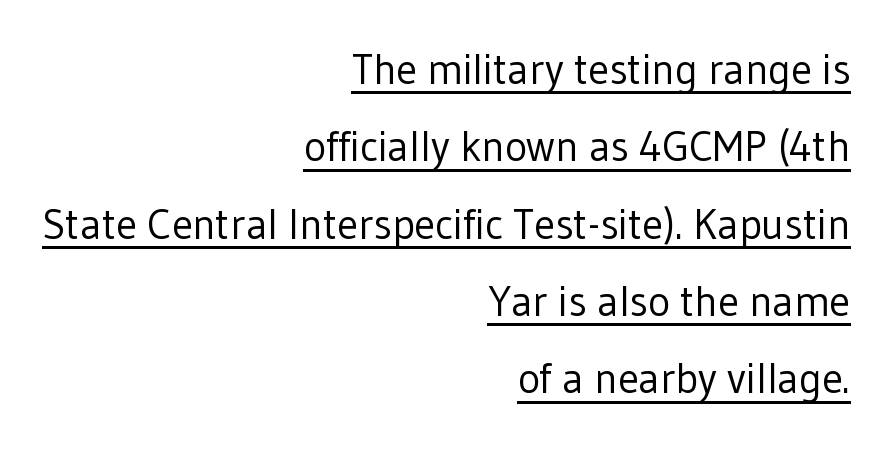
The image shows 42 px regular-weight sans-serif type, upright; set right-aligned, line spacing 1.84x, normal letter spacing, underlined; low stroke contrast and a medium x-height.
